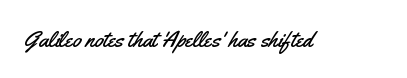
The image shows 23 px text type; set normal letter spacing, not underlined.
